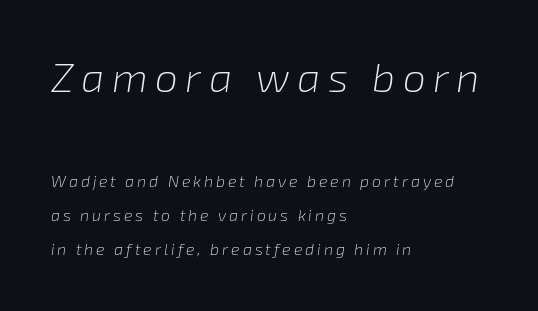
{"italic": "yes", "lean": "right", "slant_degrees": 8, "bold": "no", "weight": "light", "width": "normal", "stroke_contrast": "low", "x_height": "medium", "monospaced": "no", "underline": "no", "align": "left", "line_spacing": "loose", "line_spacing_ratio": 2.13, "larger_block": "first", "size_ratio": 2.56, "glyph_px": 41}
